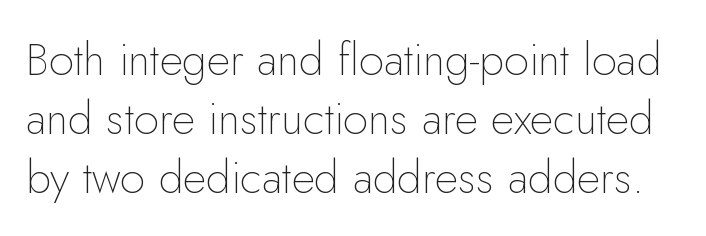
{"serif": "no", "italic": "no", "bold": "no", "weight": "thin", "width": "normal", "stroke_contrast": "low", "x_height": "small", "monospaced": "no", "underline": "no", "line_spacing": "normal", "line_spacing_ratio": 1.31, "letter_spacing": "normal", "letter_spacing_em": 0.0, "glyph_px": 45}
